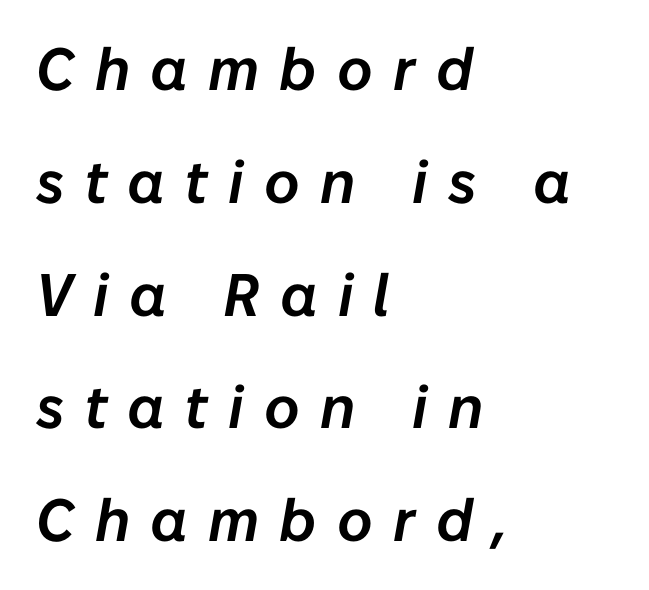
Q: Is the text italic (slanted)? A: Yes, it leans right by about 10 degrees.
Q: Is the text underlined? A: No.
Q: How is the paragraph aligned? A: Left-aligned.
Q: Is the spacing between letters normal or unusually wide? A: Unusually wide.
Q: Width (condensed, normal, or wide)? A: Normal.
Q: Stroke contrast? A: Low.
Q: x-height? A: Medium.
Q: Monospaced? A: No.
